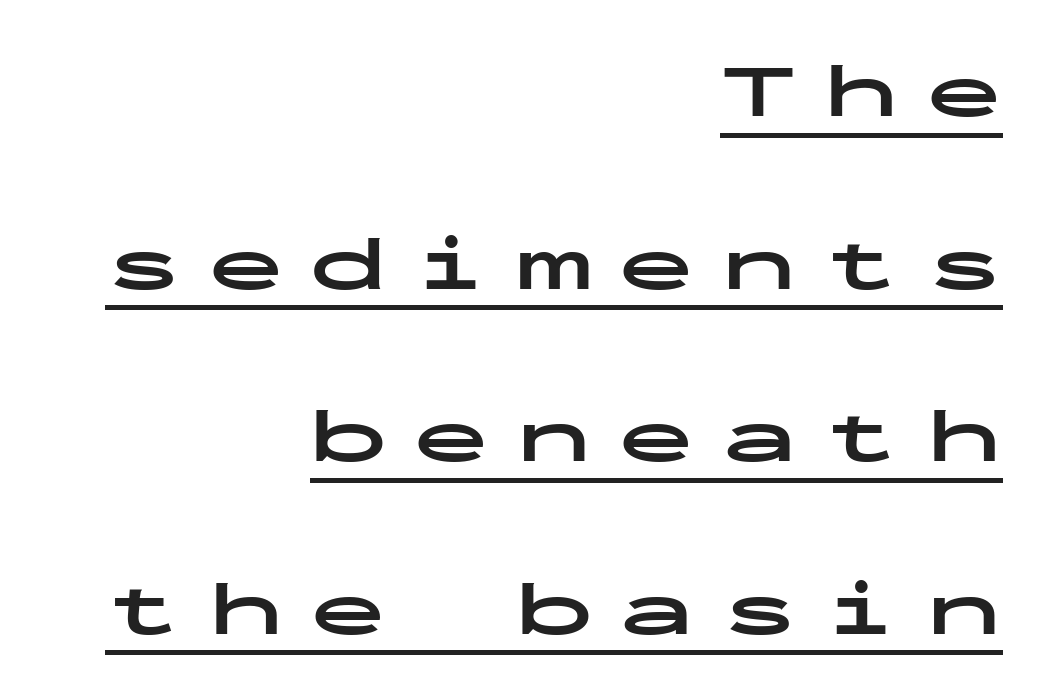
Notice how thick the strokes are: this is what a full bold looks like. Display-style spreading of the glyphs; the letterfit is very open. Serif or sans? Sans — the stroke terminals are bare. Does a line run under the words? Yes, clearly.
